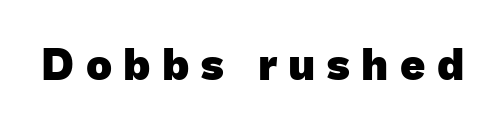
The glyphs are unaccompanied by any horizontal stroke below them. Each glyph is drawn with heavy, bold strokes. This sample has the flowing, uneven cadence of proportional lettering. The text was rendered using a sans face with plain stroke endings.
